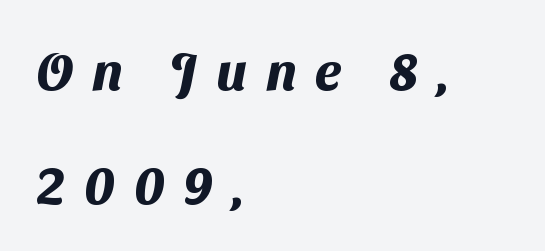
Compared with an ordinary text face, these strokes are far heavier — a full bold. Unlike a traditional serif, this face leaves its strokes unadorned. What stands out about the letter spacing? Its width — letters are far apart. Compared with a centered layout, this one pins lines to the left instead. Spacing verdict: proportional, widths tailored to each character.
